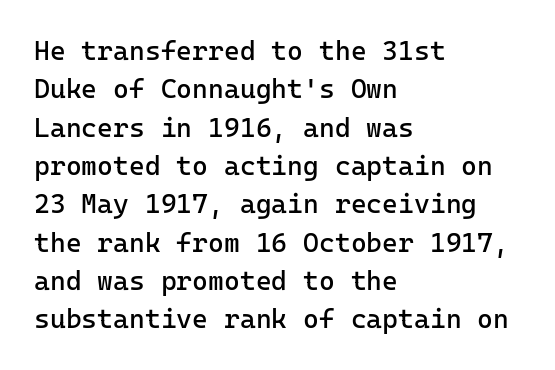
Q: Is the text bold? A: No.
Q: Is the text italic (slanted)? A: No, it is upright.
Q: Is the text underlined? A: No.
Q: How is the paragraph aligned? A: Left-aligned.
Q: Is the spacing between letters normal or unusually wide? A: Normal.
Q: Is the spacing between lines tight, normal or loose? A: Normal.
